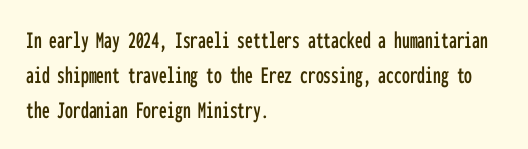
The image shows 25 px text type, upright; set left-aligned, normal line spacing (1.4x), normal letter spacing, not underlined.
